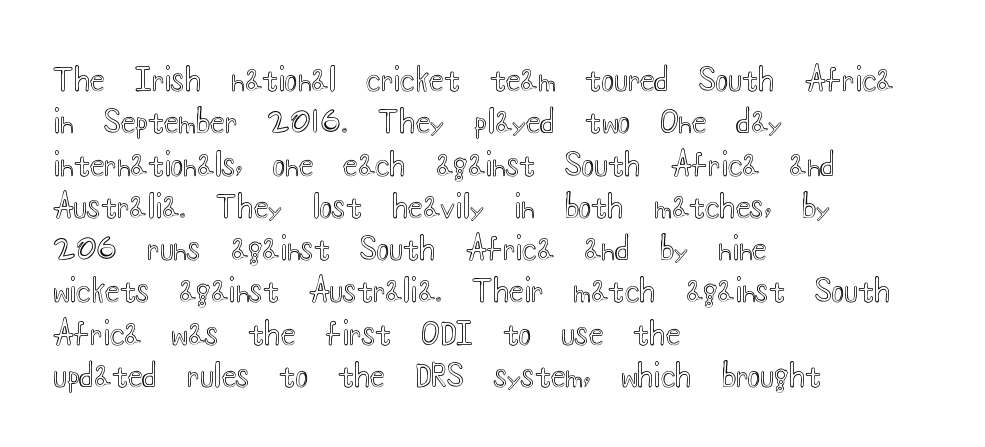
{"italic": "no", "width": "wide", "x_height": "small", "monospaced": "no", "underline": "no", "align": "left", "line_spacing": "normal", "line_spacing_ratio": 1.41, "letter_spacing": "normal", "letter_spacing_em": 0.0, "glyph_px": 30}
